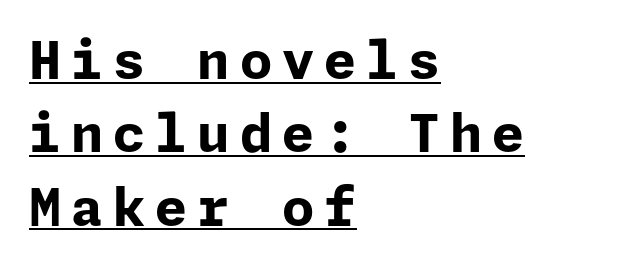
{"serif": "no", "italic": "no", "bold": "yes", "weight": "bold", "width": "normal", "stroke_contrast": "low", "x_height": "medium", "underline": "yes", "align": "left", "line_spacing": "normal", "line_spacing_ratio": 1.41, "glyph_px": 52}
